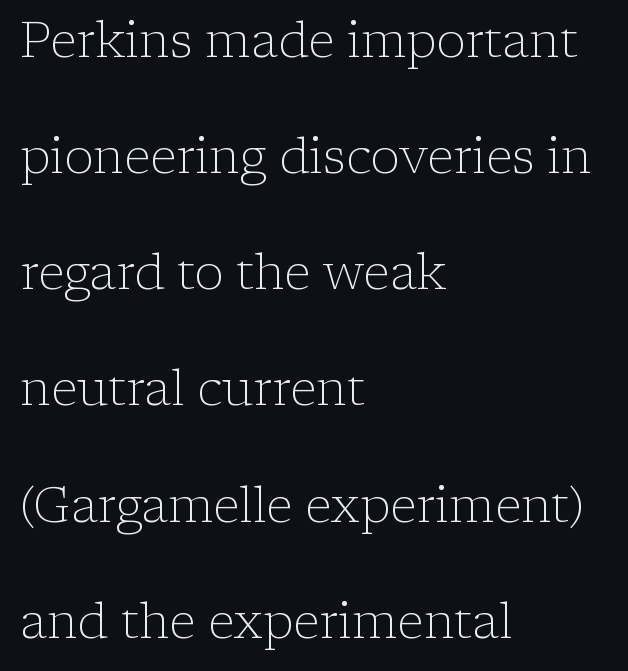
A typesetter would call this proportional, since set widths differ per character. The foot of each line stays bare and open. The text block is weighted toward the left margin, trailing off unevenly rightward. One glance says open: line gaps are wider than usual. These lines are composed in type with serifs. Posture: upright roman.
